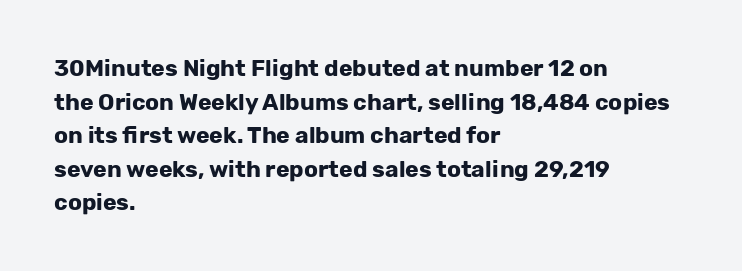
Each line starts at the same left margin while the right side varies. One glance says typical: line gaps are just what's usual. Nope, not italic — everything's standing straight. Plenty of ink on the page — the face is bold.
